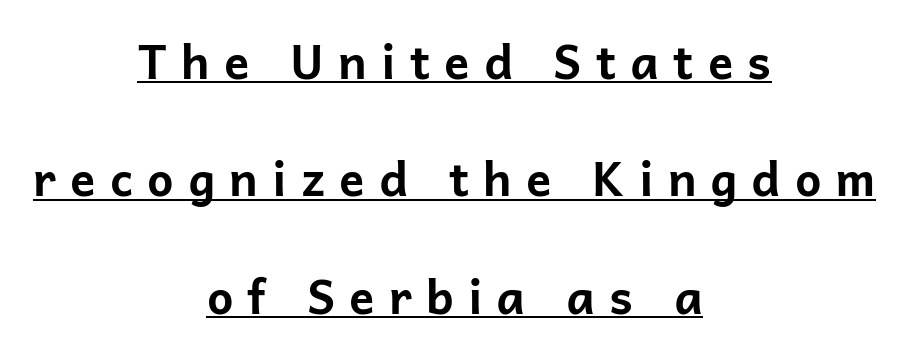
The image shows 47 px bold sans-serif type, upright; set centered, loose line spacing (2.5x), unusually wide letter spacing (+0.3 em), underlined; low stroke contrast and a medium x-height.
